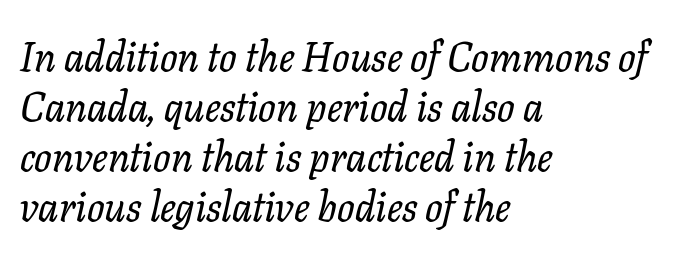
Q: Is the text italic (slanted)? A: Yes, it leans right by about 11 degrees.
Q: Is the typeface a serif or a sans-serif typeface? A: Serif.
Q: Is the text underlined? A: No.
Q: How is the paragraph aligned? A: Left-aligned.
Q: Is the spacing between letters normal or unusually wide? A: Normal.
Q: Width (condensed, normal, or wide)? A: Normal.
Q: Stroke contrast? A: Low.
Q: x-height? A: Medium.
Q: Monospaced? A: No.
